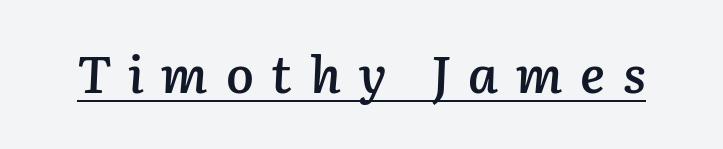
The whole block is typeset with a tilt. Stems and bowls a touch heavier than normal — semibold. Is the letter spacing exaggerated? Yes — the characters are pushed far apart. Decoration check: the copy is underlined. You could not count columns in this text — the font is proportionally spaced.
